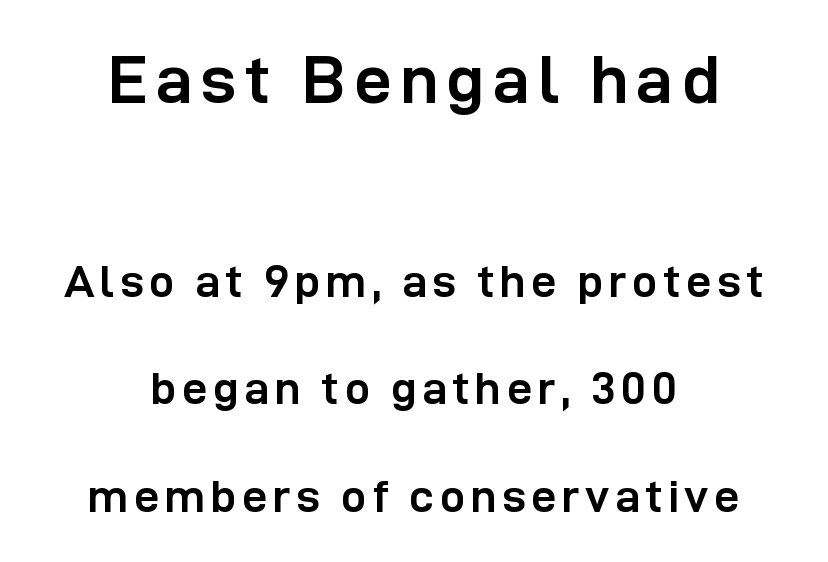
The image shows 67 px semibold sans-serif type, upright; set centered, loose line spacing (2.39x), not underlined; the first (top) block is 1.49x larger; low stroke contrast and a medium x-height.
